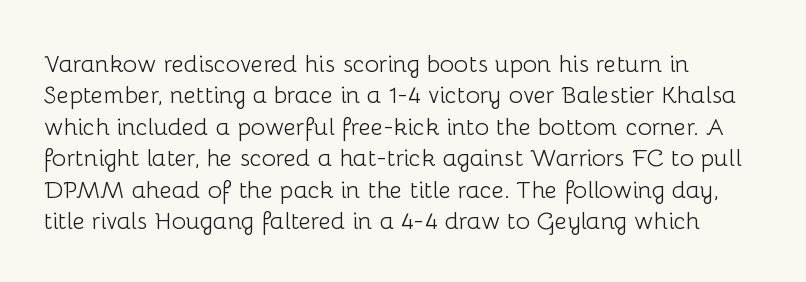
{"italic": "no", "bold": "no", "underline": "no", "align": "left", "line_spacing": "normal", "line_spacing_ratio": 1.31, "letter_spacing": "normal", "letter_spacing_em": 0.0, "glyph_px": 24}
